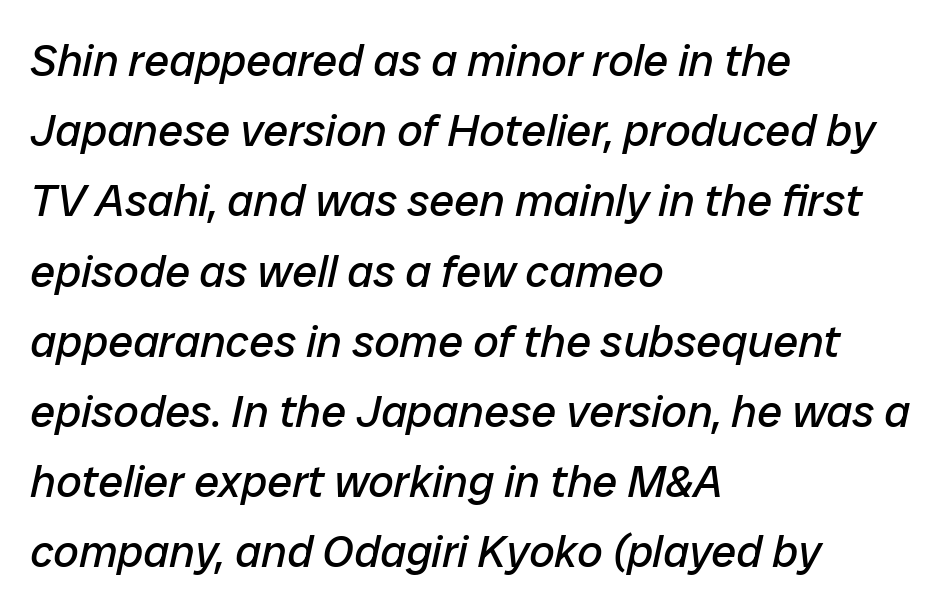
Leftover space on each line is placed entirely after the last word. This sample uses an oblique cut, with every glyph tilted off the vertical. There is no visible air inserted between adjacent glyphs. No chunkiness to these letters — they're not bold. Underlining? Definitely not there. A typesetter would call this leading conventional body-copy spacing.
